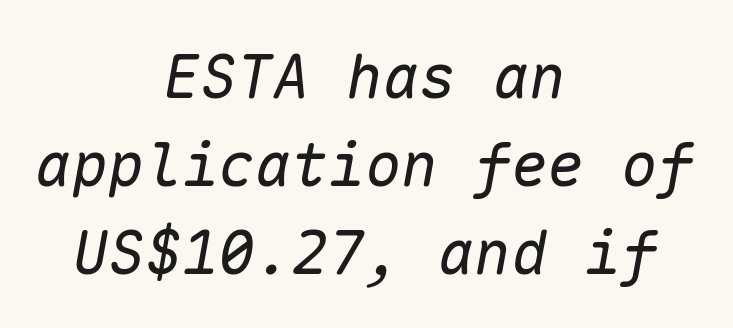
The letters are slanted; this is an italic face. Leftover space on each line is divided equally before and after the words. The line-height multiplier appears to be the usual default. Has an underline been added? It has not. The tracking reads as untouched default to a designer's eye.
